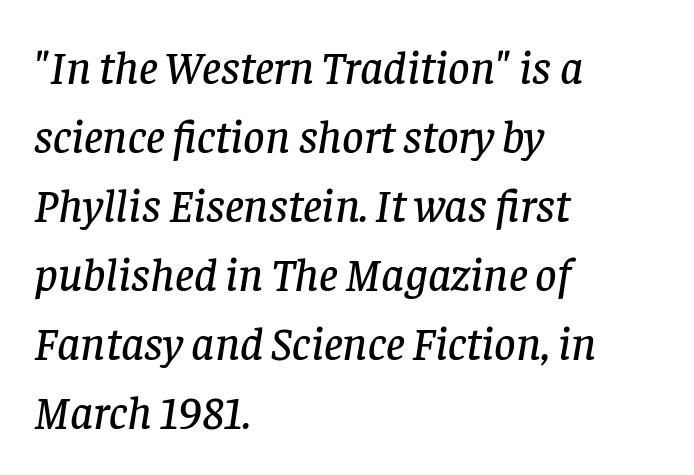
Q: Is the text italic (slanted)? A: Yes, it leans right by about 8 degrees.
Q: Is the typeface a serif or a sans-serif typeface? A: Serif.
Q: Is the text underlined? A: No.
Q: How is the paragraph aligned? A: Left-aligned.
Q: Is the spacing between letters normal or unusually wide? A: Normal.
Q: Is the spacing between lines tight, normal or loose? A: Normal.
Q: Width (condensed, normal, or wide)? A: Normal.
Q: Stroke contrast? A: Low.
Q: x-height? A: Large.
Q: Monospaced? A: No.
